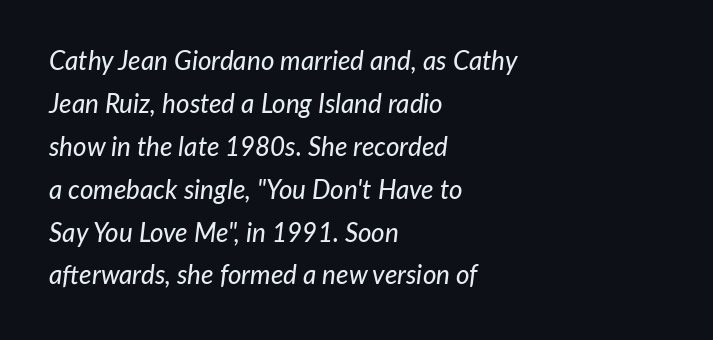
Q: Is the text italic (slanted)? A: Yes, it leans right by about 7 degrees.
Q: Is the text underlined? A: No.
Q: How is the paragraph aligned? A: Left-aligned.
Q: Is the spacing between letters normal or unusually wide? A: Normal.
Q: Is the spacing between lines tight, normal or loose? A: Normal.
